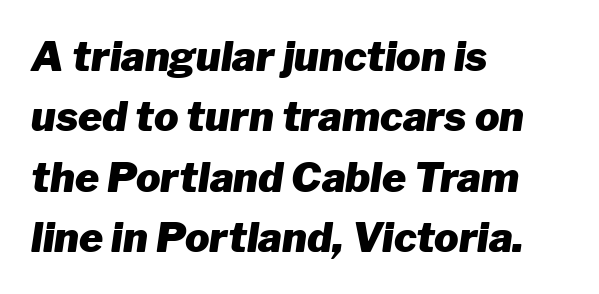
Standard letterfit; no display-style spreading of the glyphs. The glyphs are unaccompanied by any horizontal stroke below them. Notice how descenders clear the ascenders below comfortably — that's standard leading. The axis of the letterforms is tilted away from vertical. All the whitespace from short lines collects on the right. This sample has the flowing, uneven cadence of proportional lettering.
